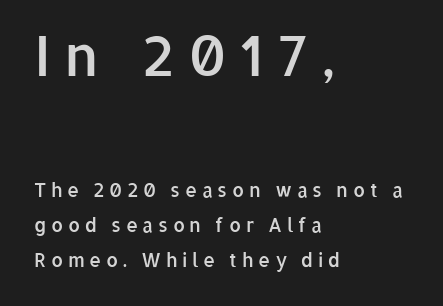
{"serif": "no", "italic": "no", "bold": "semi", "weight": "semibold", "width": "normal", "stroke_contrast": "low", "x_height": "medium", "monospaced": "no", "underline": "no", "align": "left", "line_spacing_ratio": 1.84, "letter_spacing": "wide", "letter_spacing_em": 0.24, "larger_block": "first", "size_ratio": 2.95, "glyph_px": 56}
